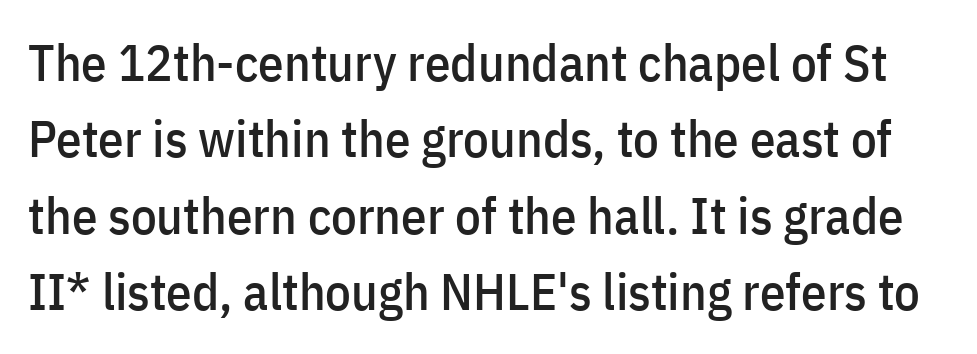
The image shows 51 px condensed sans-serif type, upright; set normal line spacing (1.5x), normal letter spacing, not underlined; low stroke contrast and a medium x-height.
